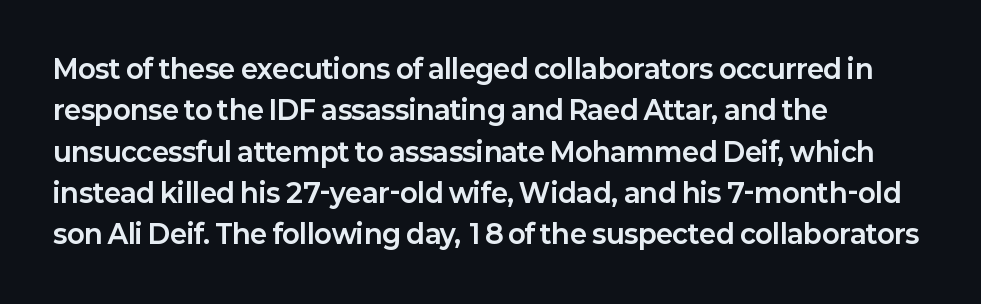
{"italic": "no", "bold": "yes", "underline": "no", "align": "left", "line_spacing": "normal", "line_spacing_ratio": 1.59, "letter_spacing": "normal", "letter_spacing_em": 0.0, "glyph_px": 26}
